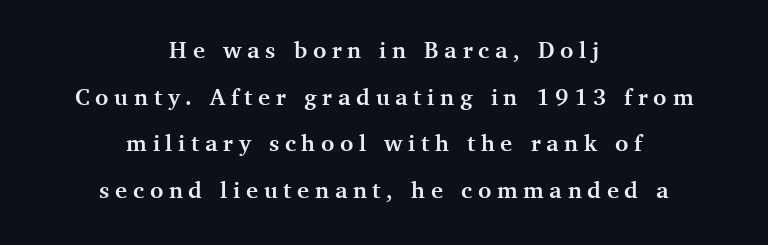
Q: Is the text bold? A: Yes.
Q: Is the text italic (slanted)? A: No, it is upright.
Q: Is the text underlined? A: No.
Q: How is the paragraph aligned? A: Centered.
Q: Is the spacing between letters normal or unusually wide? A: Unusually wide.
Q: Is the spacing between lines tight, normal or loose? A: Loose.
